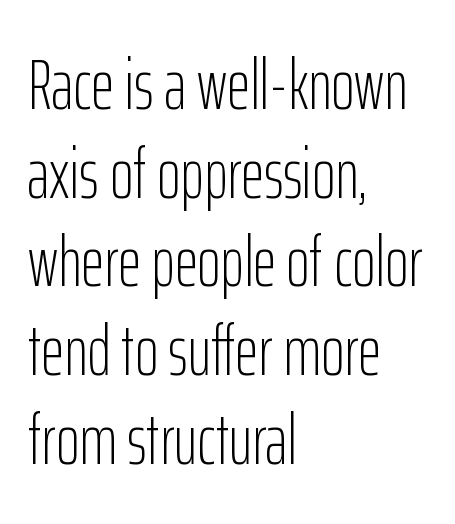
Q: Is the text bold? A: No.
Q: Is the text italic (slanted)? A: No, it is upright.
Q: Is the typeface a serif or a sans-serif typeface? A: Sans-serif.
Q: Is the text underlined? A: No.
Q: How is the paragraph aligned? A: Left-aligned.
Q: Is the spacing between letters normal or unusually wide? A: Normal.
Q: Is the spacing between lines tight, normal or loose? A: Normal.
Q: Width (condensed, normal, or wide)? A: Condensed.
Q: Stroke contrast? A: Low.
Q: x-height? A: Medium.
Q: Monospaced? A: No.
